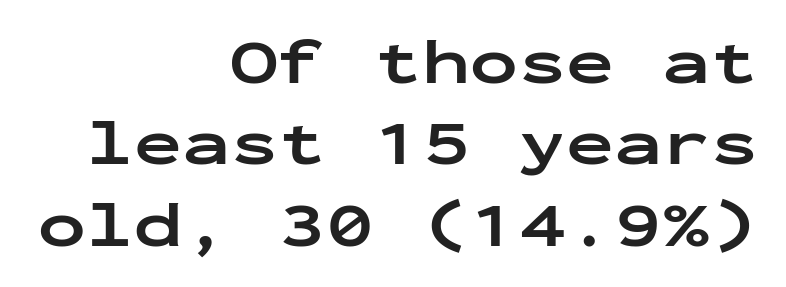
The image shows 64 px bold, wide sans-serif type, upright, monospaced; set right-aligned, normal line spacing (1.27x), normal letter spacing, not underlined; low stroke contrast and a medium x-height.
